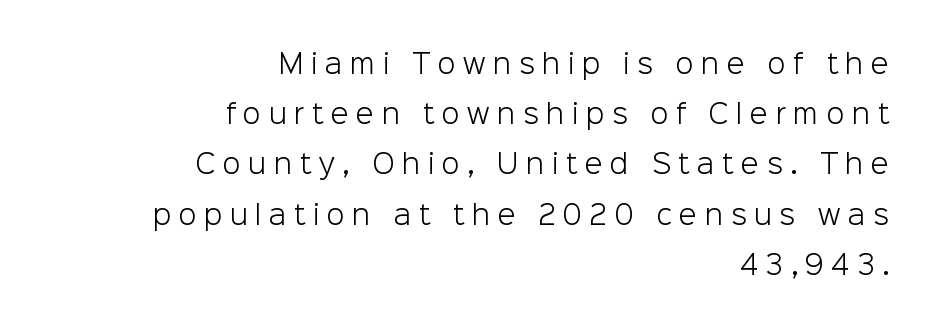
{"italic": "no", "bold": "no", "underline": "no", "align": "right", "line_spacing": "loose", "line_spacing_ratio": 1.93, "letter_spacing": "wide", "letter_spacing_em": 0.29, "glyph_px": 26}
